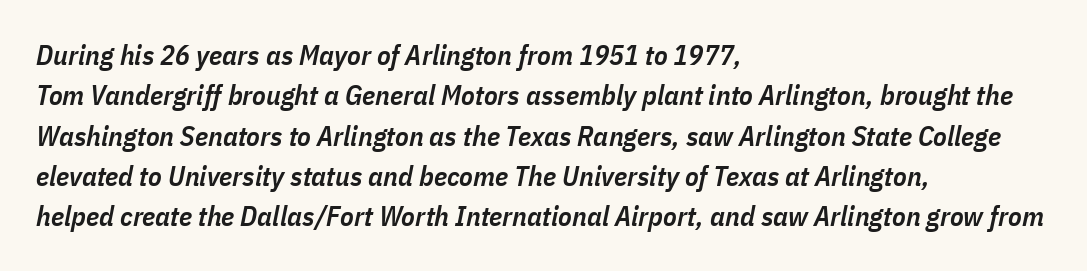
The image shows 28 px semibold, condensed type, italic (leaning right); set left-aligned, normal line spacing (1.44x), normal letter spacing, not underlined; low stroke contrast and a medium x-height.
